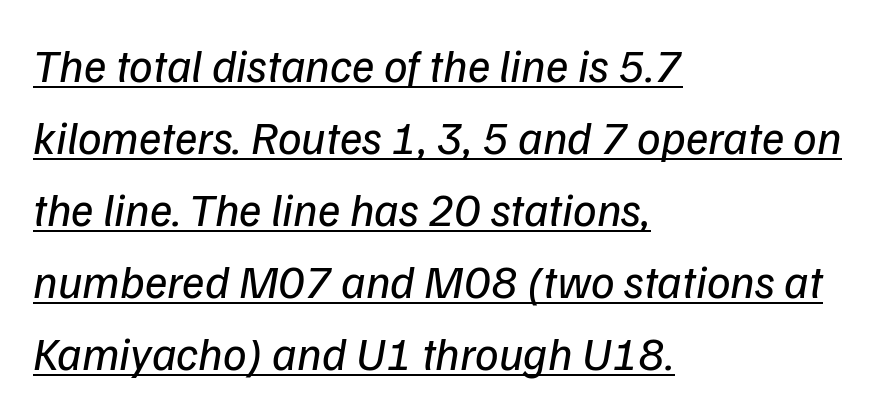
The image shows 47 px regular-weight sans-serif type; set left-aligned, normal line spacing (1.53x), normal letter spacing, underlined; low stroke contrast and a medium x-height.
